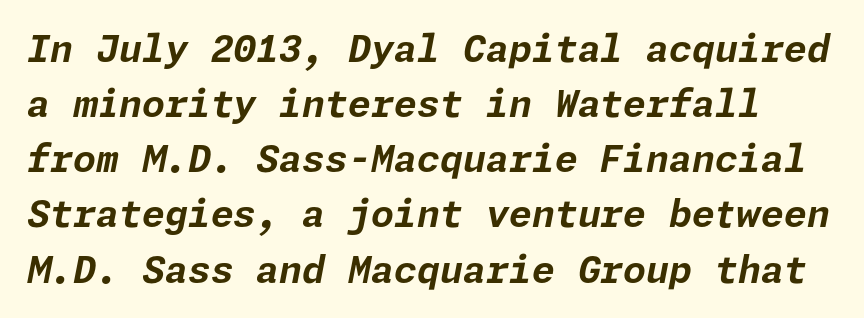
Check the space under the baseline: it is left empty. Yep, that's italic — everything's leaning. Observe the ordinary spacing: letters are neighbours, not strangers. Each glyph is drawn with heavy, bold strokes. Line spacing here is normal.
